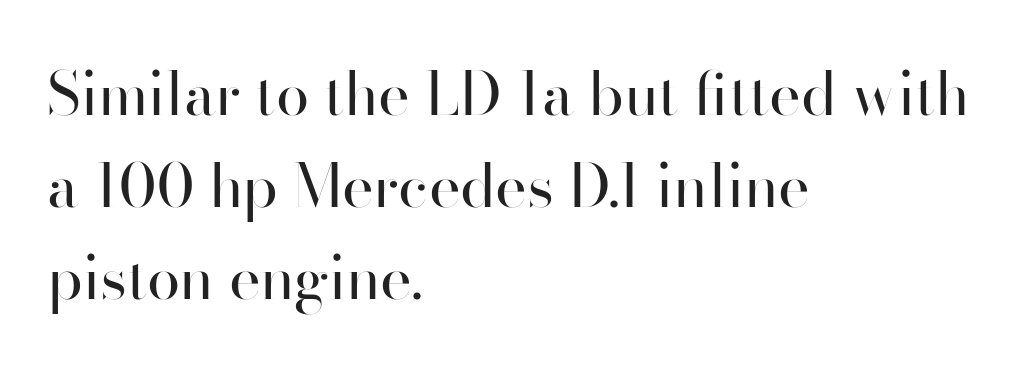
The image shows 60 px regular-weight sans-serif type, upright; set left-aligned, normal line spacing (1.53x), normal letter spacing, not underlined; high stroke contrast and a small x-height.
